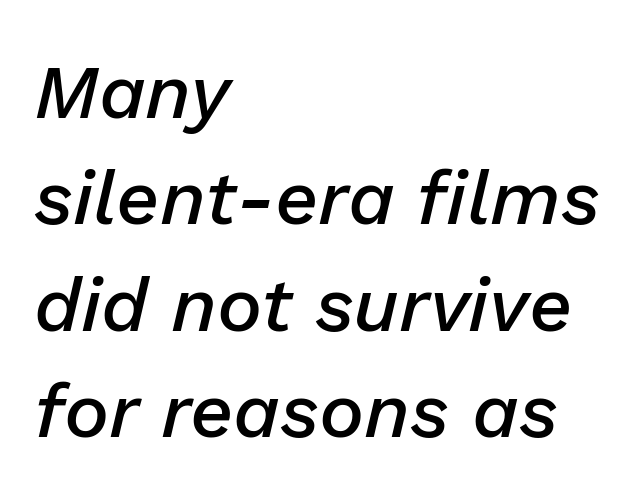
{"italic": "yes", "lean": "right", "slant_degrees": 13, "bold": "semi", "weight": "semibold", "width": "normal", "stroke_contrast": "low", "x_height": "medium", "monospaced": "no", "underline": "no", "align": "left", "line_spacing": "normal", "line_spacing_ratio": 1.4, "letter_spacing": "normal", "letter_spacing_em": 0.0, "glyph_px": 76}
